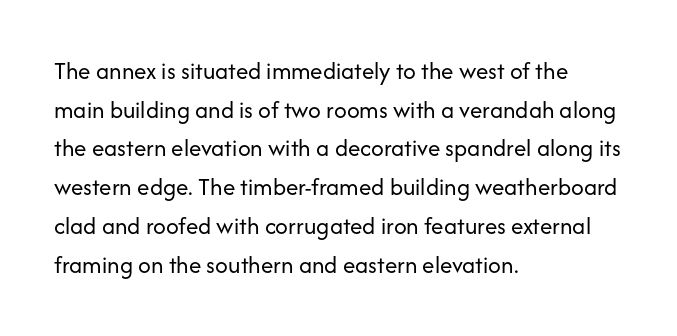
The image shows 25 px text type, upright; set left-aligned, normal line spacing (1.55x), normal letter spacing, not underlined.
